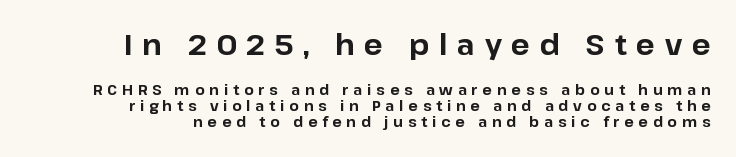
The image shows 28 px bold sans-serif type, upright; set right-aligned, line spacing 1.16x, unusually wide letter spacing (+0.34 em), not underlined; the first (top) block is 2.0x larger; low stroke contrast and a medium x-height.
